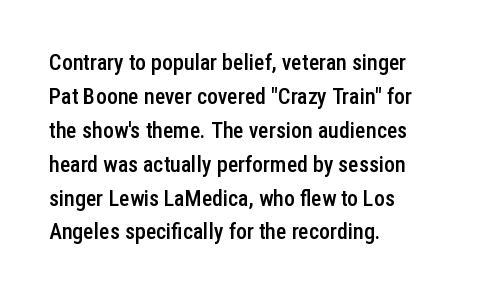
Notice how the stems are strictly vertical — no italics here. The passage shown has conventional tracking throughout. As a designer I'd log this as weight 600, semibold. Line beginnings align vertically; line endings do not.
